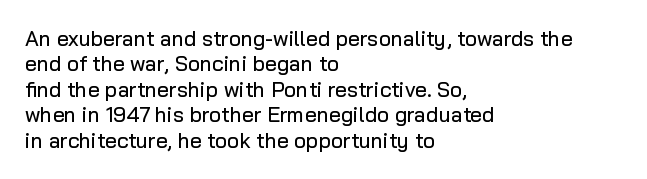
Q: Is the text italic (slanted)? A: No, it is upright.
Q: Is the text underlined? A: No.
Q: How is the paragraph aligned? A: Left-aligned.
Q: Is the spacing between letters normal or unusually wide? A: Normal.
